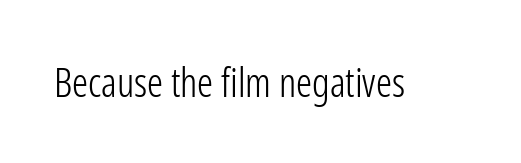
{"serif": "no", "italic": "no", "bold": "no", "weight": "light", "width": "condensed", "stroke_contrast": "low", "x_height": "medium", "monospaced": "no", "underline": "no", "letter_spacing": "normal", "letter_spacing_em": 0.0, "glyph_px": 40}
